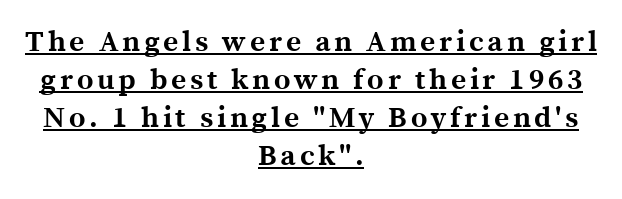
The image shows 29 px bold serif type, upright; set centered, normal line spacing (1.31x), underlined; a medium x-height.
